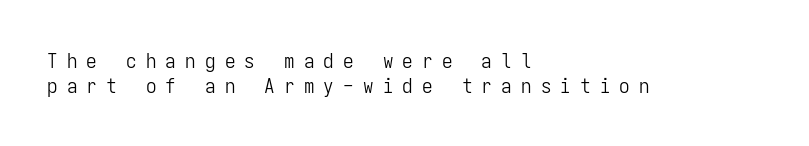
The image shows 21 px text type, upright; set left-aligned, line spacing 1.17x, unusually wide letter spacing (+0.44 em), not underlined.
